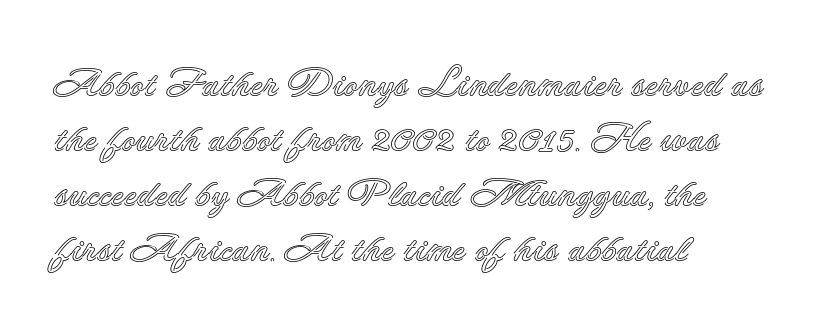
The image shows 39 px text type; set left-aligned, normal line spacing (1.41x), normal letter spacing, not underlined; a small x-height.
